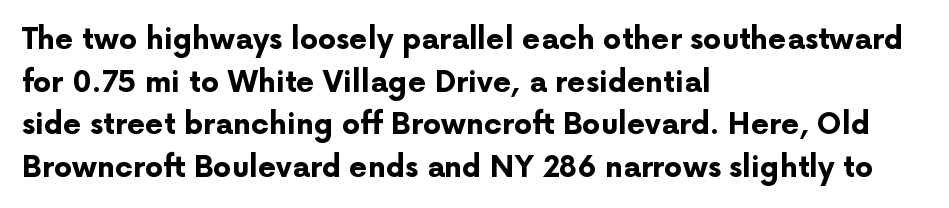
Spacing verdict: proportional, widths tailored to each character. Check where the strokes stop: nothing finishes them off — pure sans. Which margin do the lines hug? The left one — the right edge is uneven. The face used here has the dense, thick strokes of a bold.
